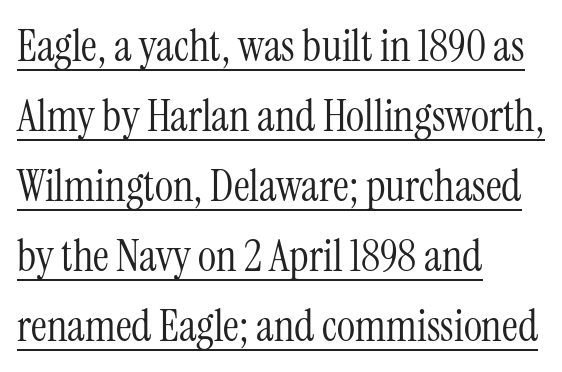
Q: Is the text bold? A: No.
Q: Is the text italic (slanted)? A: No, it is upright.
Q: Is the typeface a serif or a sans-serif typeface? A: Serif.
Q: Is the text underlined? A: Yes.
Q: How is the paragraph aligned? A: Left-aligned.
Q: Is the spacing between letters normal or unusually wide? A: Normal.
Q: Is the spacing between lines tight, normal or loose? A: Normal.
Q: Width (condensed, normal, or wide)? A: Condensed.
Q: Stroke contrast? A: Medium.
Q: x-height? A: Medium.
Q: Monospaced? A: No.
